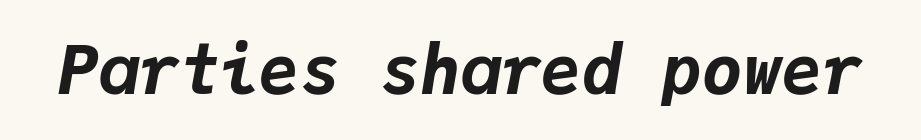
Q: Is the text bold? A: Yes.
Q: Is the text italic (slanted)? A: Yes, it leans right by about 9 degrees.
Q: Is the text underlined? A: No.
Q: Is the spacing between letters normal or unusually wide? A: Normal.
Q: Width (condensed, normal, or wide)? A: Normal.
Q: Stroke contrast? A: Low.
Q: x-height? A: Medium.
Q: Monospaced? A: Yes.
